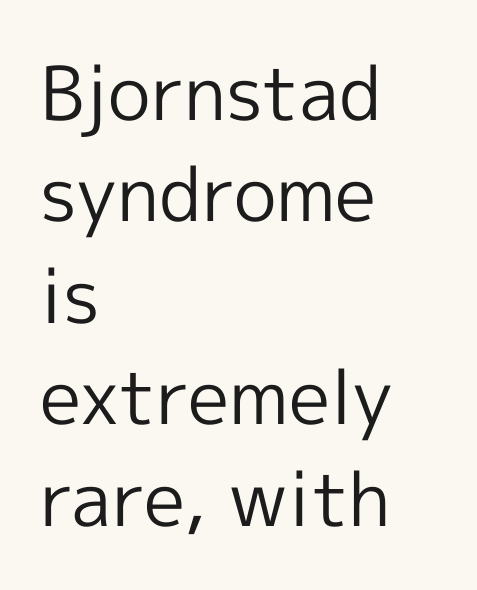
The image shows 74 px regular-weight sans-serif type, upright; set left-aligned, normal line spacing (1.37x), normal letter spacing, not underlined; a medium x-height.
